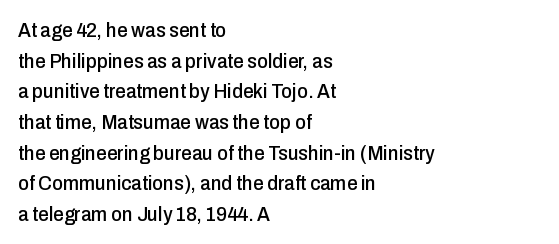
Q: Is the text italic (slanted)? A: No, it is upright.
Q: Is the text underlined? A: No.
Q: How is the paragraph aligned? A: Left-aligned.
Q: Is the spacing between letters normal or unusually wide? A: Normal.
Q: Is the spacing between lines tight, normal or loose? A: Normal.
